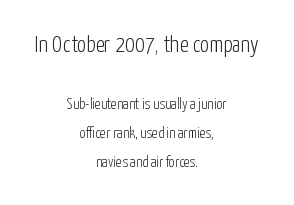
Does extra space separate the letters? No, they use regular spacing. The paragraph has two soft edges and a firm central axis. The strokes are not fattened; the text isn't bold. Rendered with straight, roman letterforms. The strip under each line holds only bare page. Interline gaps are noticeably wide in this sample.
